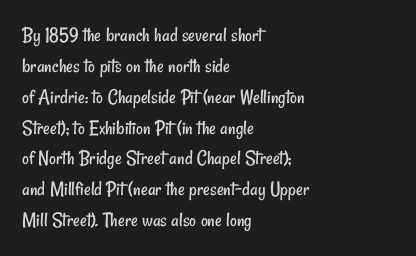
The image shows 21 px text type; set left-aligned, normal line spacing (1.47x), normal letter spacing, not underlined.
